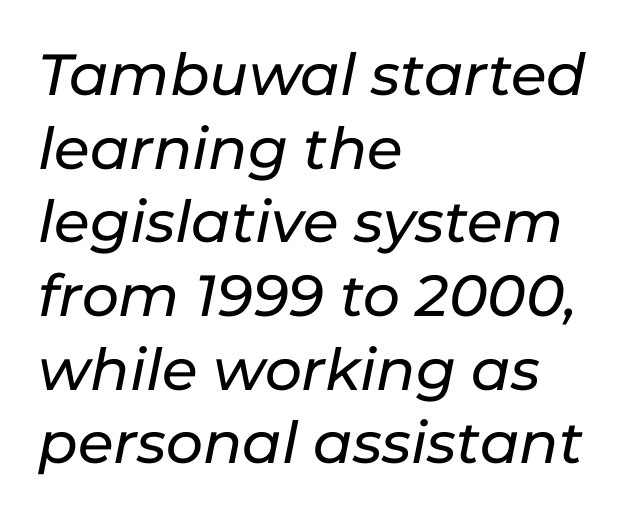
Notice how the passage keeps a crisp vertical edge on the left only. These lines are rendered in a variable-pitch font. Tall strokes in this sample are angled rather than plumb. Baseline-to-baseline distance is the conventional proportion of letter height.
